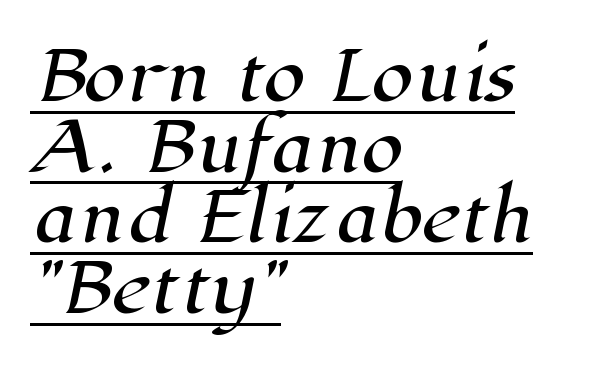
{"serif": "yes", "width": "normal", "stroke_contrast": "high", "x_height": "medium", "monospaced": "no", "underline": "yes", "align": "left", "line_spacing": "tight", "line_spacing_ratio": 1.04, "letter_spacing": "normal", "letter_spacing_em": 0.0, "glyph_px": 68}
